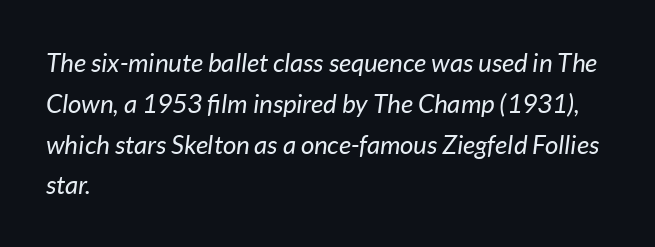
The image shows 26 px text type, italic (leaning right); set left-aligned, normal line spacing (1.57x), normal letter spacing, not underlined.
